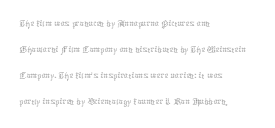
The typography opts for an upright posture over an oblique one. Unmarked baselines from the first word to the last. Students, note that the glyphs here touch the page at normal intervals. Which margin do the lines hug? The left one — the right edge is uneven. The typesetting does not lean heavy: it is not bold.
